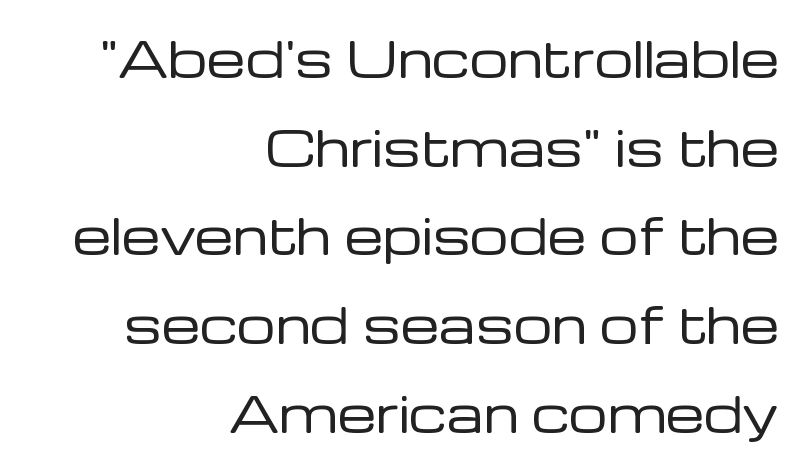
The image shows 49 px regular-weight sans-serif type, upright; set right-aligned, line spacing 1.81x, normal letter spacing, not underlined; low stroke contrast and a medium x-height.
